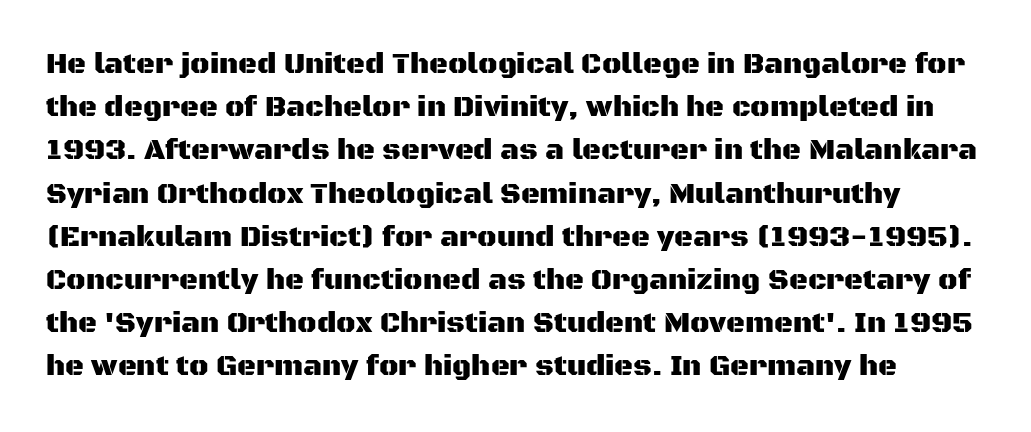
The image shows 29 px sans-serif type, upright; set normal line spacing (1.49x), normal letter spacing, not underlined; medium stroke contrast and a large x-height.
